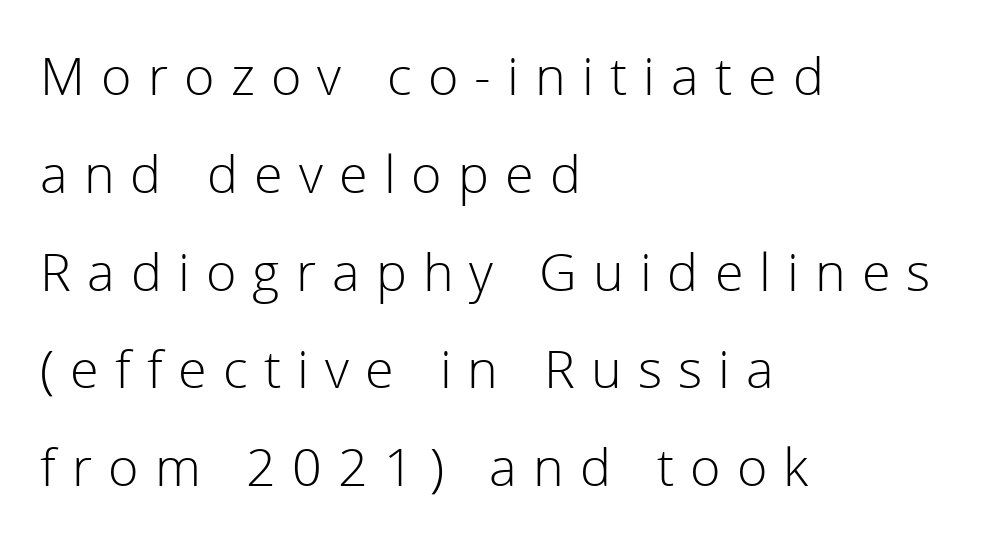
The image shows 52 px light sans-serif type, upright; set left-aligned, line spacing 1.88x, unusually wide letter spacing (+0.31 em), not underlined; low stroke contrast and a medium x-height.
